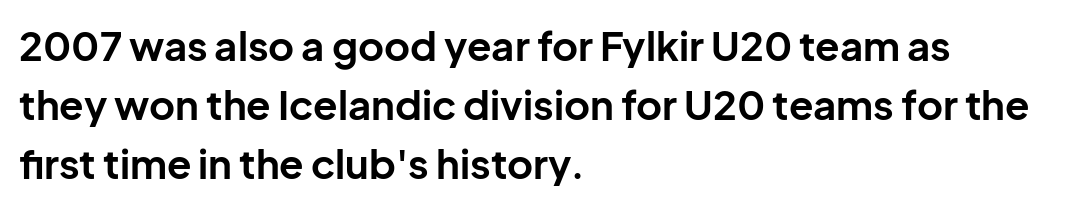
{"serif": "no", "italic": "no", "bold": "yes", "weight": "bold", "width": "normal", "stroke_contrast": "low", "x_height": "medium", "monospaced": "no", "underline": "no", "align": "left", "line_spacing": "normal", "line_spacing_ratio": 1.47, "letter_spacing": "normal", "letter_spacing_em": 0.0, "glyph_px": 40}
